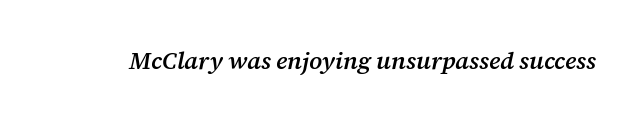
Q: Is the text bold? A: Semi-bold.
Q: Is the text italic (slanted)? A: Yes, it leans right by about 12 degrees.
Q: Is the text underlined? A: No.
Q: Is the spacing between letters normal or unusually wide? A: Normal.
